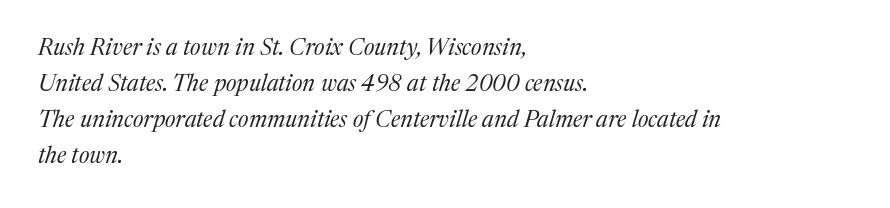
{"italic": "yes", "lean": "right", "slant_degrees": 17, "bold": "no", "underline": "no", "align": "left", "line_spacing": "normal", "line_spacing_ratio": 1.56, "letter_spacing": "normal", "letter_spacing_em": 0.0, "glyph_px": 23}
